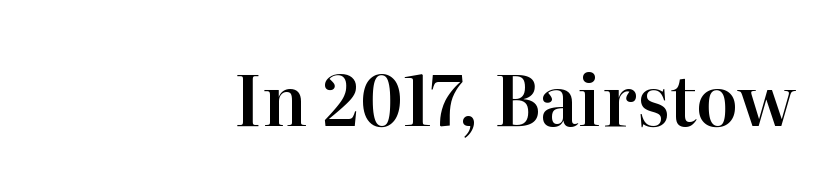
These lines were composed using upright roman letters. What kind of face is this? One with serifs. Horizontal alignment here is rightward, an uncommon choice for prose. Varying glyph widths throughout — classic text-font behaviour.
